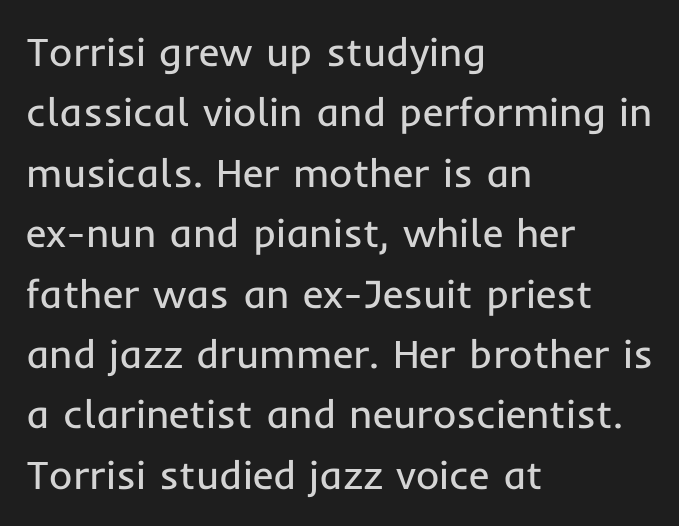
Q: Is the text bold? A: No.
Q: Is the text italic (slanted)? A: No, it is upright.
Q: Is the typeface a serif or a sans-serif typeface? A: Sans-serif.
Q: Is the text underlined? A: No.
Q: How is the paragraph aligned? A: Left-aligned.
Q: Is the spacing between letters normal or unusually wide? A: Normal.
Q: Is the spacing between lines tight, normal or loose? A: Normal.
Q: Width (condensed, normal, or wide)? A: Normal.
Q: Stroke contrast? A: Low.
Q: x-height? A: Medium.
Q: Monospaced? A: No.
